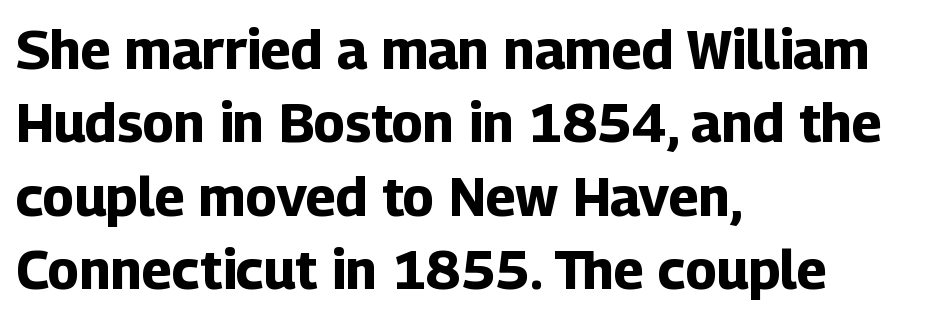
The image shows 54 px bold sans-serif type, upright; set left-aligned, normal line spacing (1.36x), normal letter spacing, not underlined; low stroke contrast and a medium x-height.
